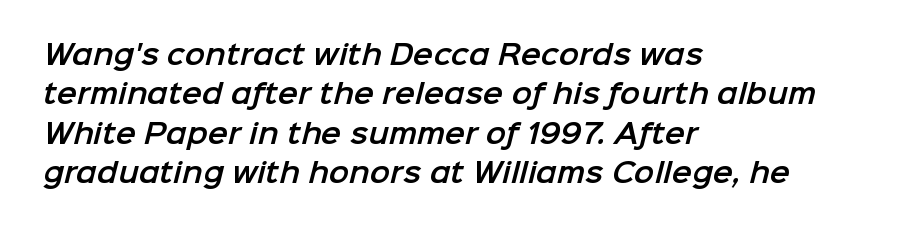
{"underline": "no", "align": "left", "line_spacing": "normal", "line_spacing_ratio": 1.46, "letter_spacing": "normal", "letter_spacing_em": 0.0, "glyph_px": 27}
